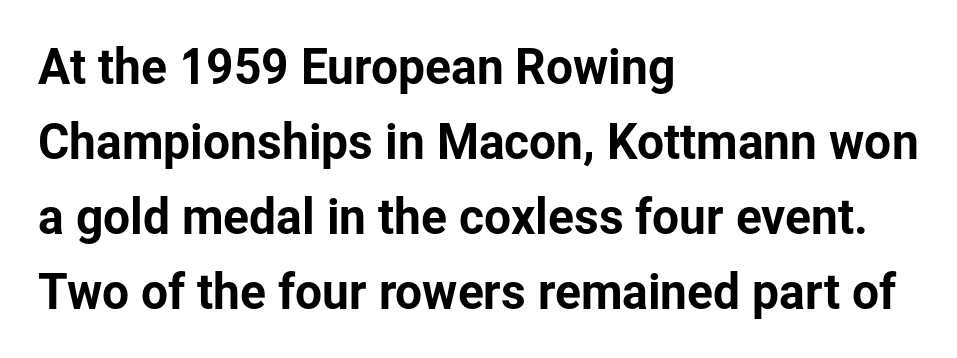
Q: Is the text italic (slanted)? A: No, it is upright.
Q: Is the typeface a serif or a sans-serif typeface? A: Sans-serif.
Q: Is the text underlined? A: No.
Q: How is the paragraph aligned? A: Left-aligned.
Q: Is the spacing between letters normal or unusually wide? A: Normal.
Q: Is the spacing between lines tight, normal or loose? A: Normal.
Q: Width (condensed, normal, or wide)? A: Normal.
Q: Stroke contrast? A: Low.
Q: x-height? A: Medium.
Q: Monospaced? A: No.
